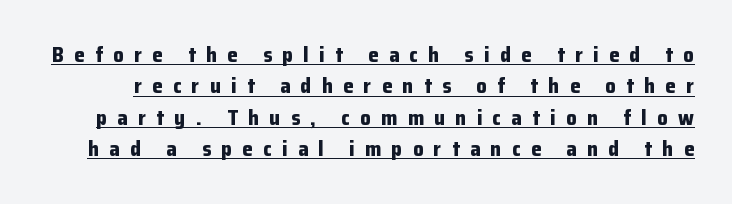
Glance below the letters and you will spot a drawn line. Posture: upright roman. On the weight axis this lands at bold, roughly 700. A normal amount of white space separates one row of letters from the next. The line texture is sparse and dotted thanks to wide tracking.
